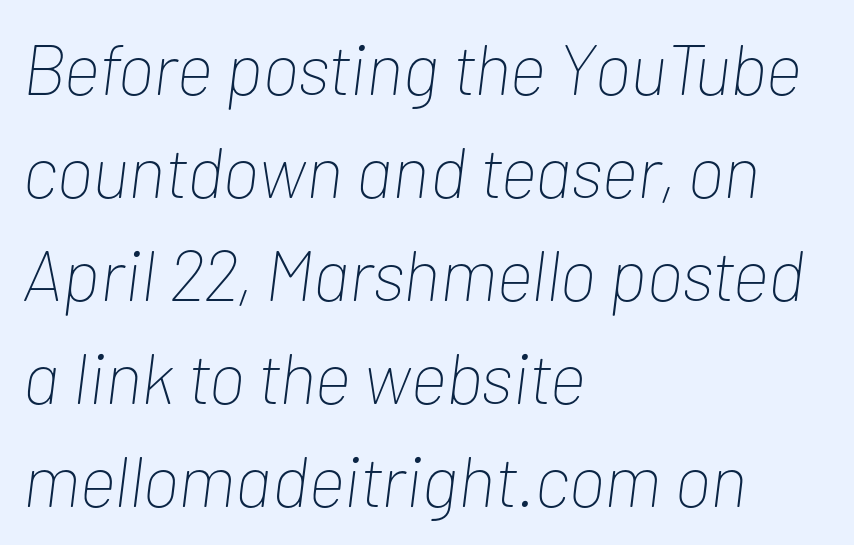
{"italic": "yes", "lean": "right", "slant_degrees": 7, "bold": "no", "weight": "thin", "width": "condensed", "stroke_contrast": "low", "x_height": "medium", "monospaced": "no", "underline": "no", "align": "left", "line_spacing": "normal", "line_spacing_ratio": 1.43, "letter_spacing": "normal", "letter_spacing_em": 0.0, "glyph_px": 72}
